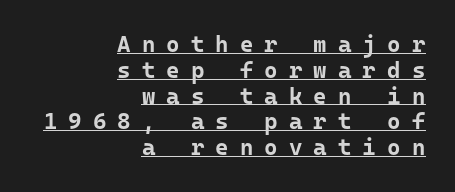
The image shows 23 px bold type, upright; set right-aligned, tight line spacing (1.12x), unusually wide letter spacing (+0.48 em), underlined.
